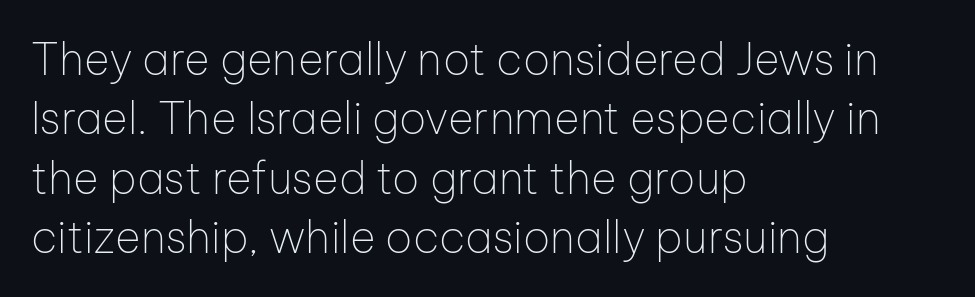
{"serif": "no", "italic": "no", "bold": "no", "weight": "thin", "width": "normal", "stroke_contrast": "low", "x_height": "medium", "monospaced": "no", "underline": "no", "align": "left", "line_spacing": "normal", "line_spacing_ratio": 1.35, "letter_spacing": "normal", "letter_spacing_em": 0.0, "glyph_px": 44}
